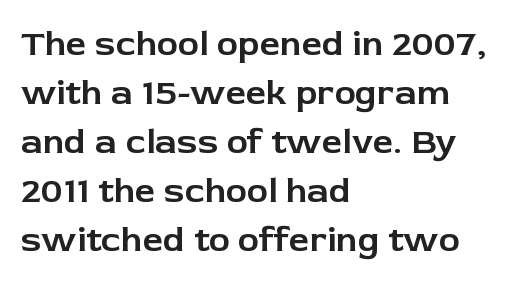
Q: Is the text italic (slanted)? A: No, it is upright.
Q: Is the typeface a serif or a sans-serif typeface? A: Sans-serif.
Q: Is the text underlined? A: No.
Q: How is the paragraph aligned? A: Left-aligned.
Q: Is the spacing between letters normal or unusually wide? A: Normal.
Q: Is the spacing between lines tight, normal or loose? A: Normal.
Q: Width (condensed, normal, or wide)? A: Normal.
Q: Stroke contrast? A: Low.
Q: x-height? A: Medium.
Q: Monospaced? A: No.
